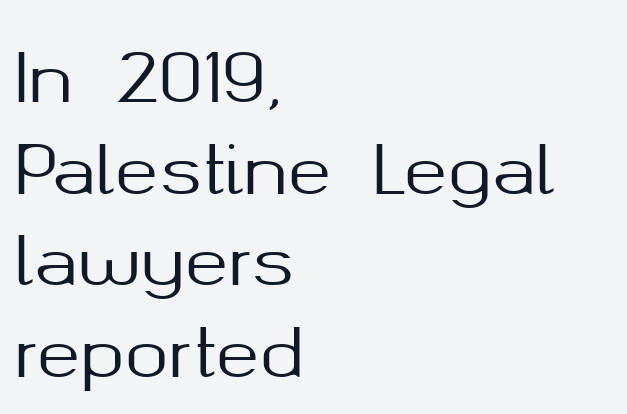
The image shows 66 px sans-serif type, upright; set left-aligned, normal line spacing (1.39x), normal letter spacing, not underlined; medium stroke contrast and a medium x-height.
